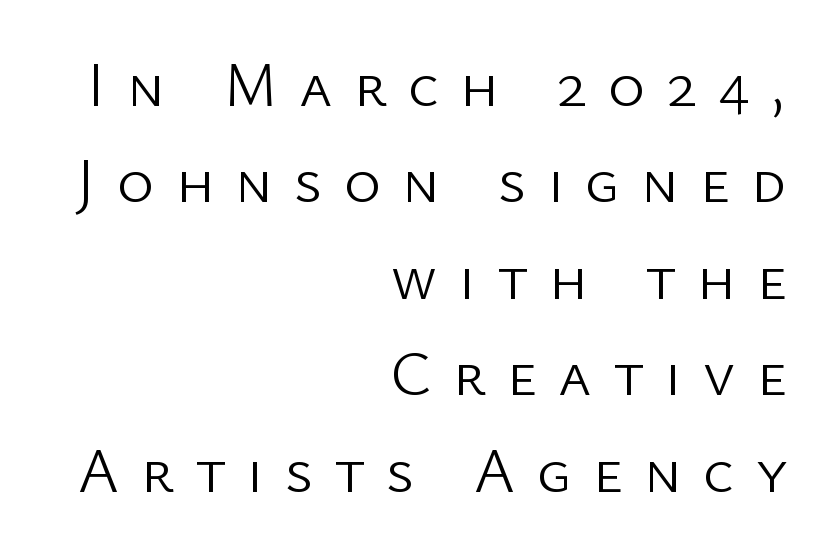
{"serif": "no", "italic": "no", "bold": "no", "weight": "light", "width": "normal", "stroke_contrast": "low", "x_height": "medium", "monospaced": "no", "underline": "no", "align": "right", "line_spacing": "normal", "line_spacing_ratio": 1.53, "letter_spacing": "wide", "letter_spacing_em": 0.34, "glyph_px": 63}
